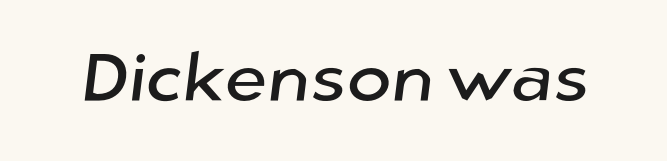
Varying glyph widths throughout — classic text-font behaviour. Look at the bottom of the vertical strokes: they stop flat, with no serifs. The passage shown has conventional tracking throughout. Only glyphs here, with clear space below each row.
